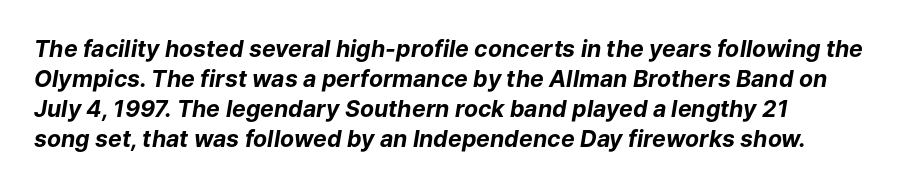
Q: Is the text bold? A: Yes.
Q: Is the text italic (slanted)? A: Yes, it leans right by about 9 degrees.
Q: Is the text underlined? A: No.
Q: How is the paragraph aligned? A: Left-aligned.
Q: Is the spacing between letters normal or unusually wide? A: Normal.
Q: Is the spacing between lines tight, normal or loose? A: Normal.
